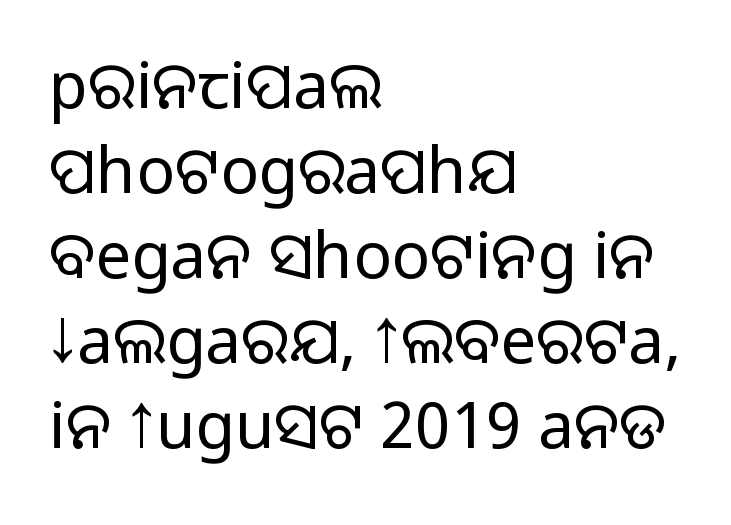
{"serif": "no", "italic": "no", "width": "normal", "stroke_contrast": "medium", "monospaced": "no", "underline": "no", "align": "left", "line_spacing": "normal", "line_spacing_ratio": 1.33, "letter_spacing": "normal", "letter_spacing_em": 0.0, "glyph_px": 64}
